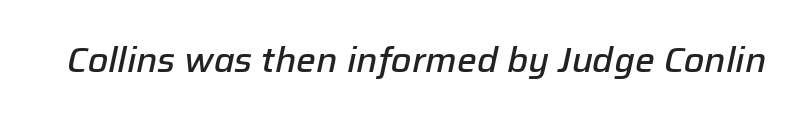
Tracking here is standard; glyphs follow each other at the usual distance. Summary of weight: moderately heavy, a semibold. Check under the words: just untouched page. Would a proofreader flag this as italicized? Yes. The passage shown is typed in a proportional face where columns would drift.
